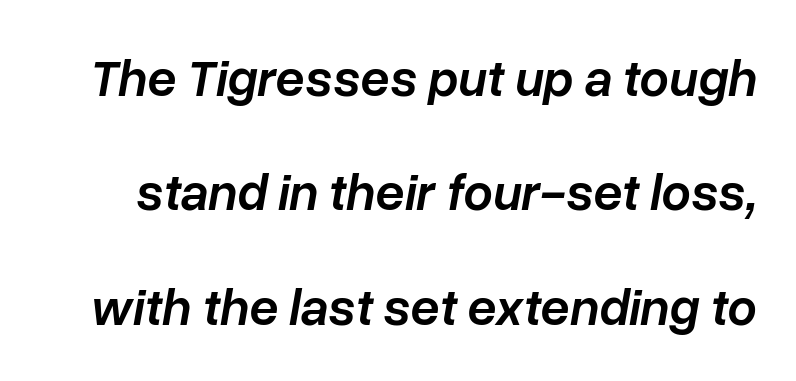
Q: Is the text bold? A: Semi-bold.
Q: Is the text italic (slanted)? A: Yes, it leans right by about 10 degrees.
Q: Is the text underlined? A: No.
Q: Is the spacing between letters normal or unusually wide? A: Normal.
Q: Is the spacing between lines tight, normal or loose? A: Loose.
Q: Width (condensed, normal, or wide)? A: Normal.
Q: Stroke contrast? A: Low.
Q: x-height? A: Medium.
Q: Monospaced? A: No.
